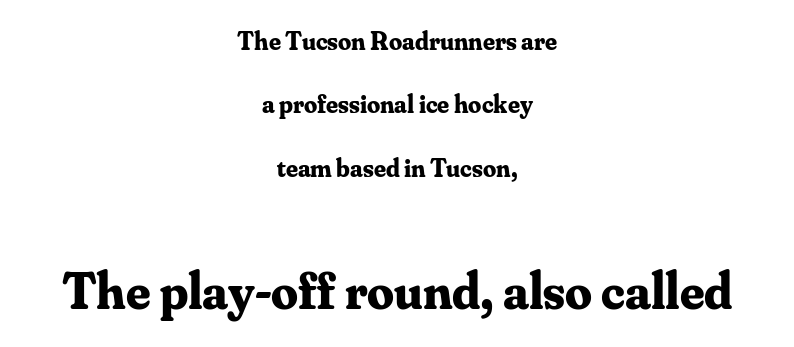
Q: Is the text bold? A: Yes.
Q: Is the text italic (slanted)? A: No, it is upright.
Q: Is the typeface a serif or a sans-serif typeface? A: Serif.
Q: Is the text underlined? A: No.
Q: How is the paragraph aligned? A: Centered.
Q: Is the spacing between letters normal or unusually wide? A: Normal.
Q: Is the spacing between lines tight, normal or loose? A: Loose.
Q: Which block of text is set in a larger size, the first (top) or the second (bottom)? A: The second (bottom) one.
Q: Width (condensed, normal, or wide)? A: Normal.
Q: Stroke contrast? A: Medium.
Q: x-height? A: Small.
Q: Monospaced? A: No.
